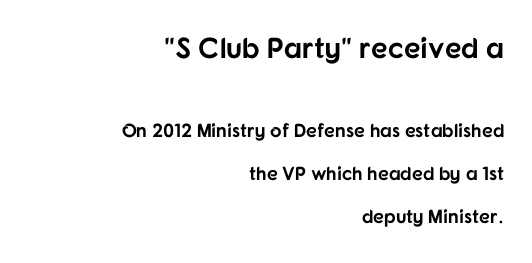
The image shows 29 px bold sans-serif type, upright; set right-aligned, loose line spacing (2.27x), normal letter spacing, not underlined; the first (top) block is 1.53x larger; low stroke contrast and a medium x-height.
